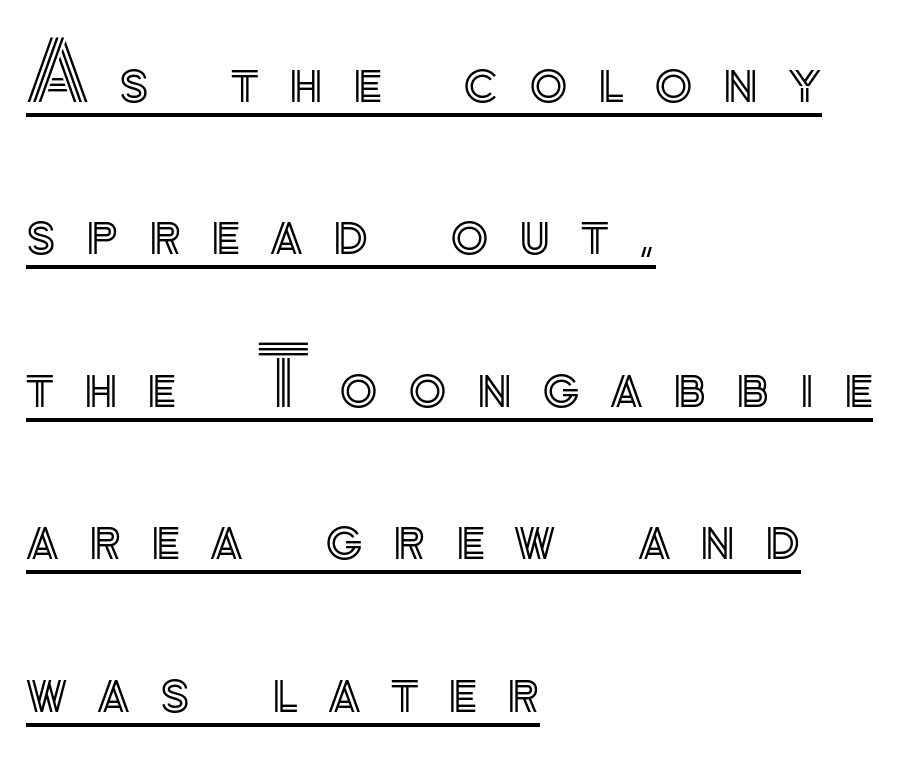
The image shows 79 px text type, upright; set left-aligned, loose line spacing (1.93x), unusually wide letter spacing (+0.38 em), underlined; a small x-height.
